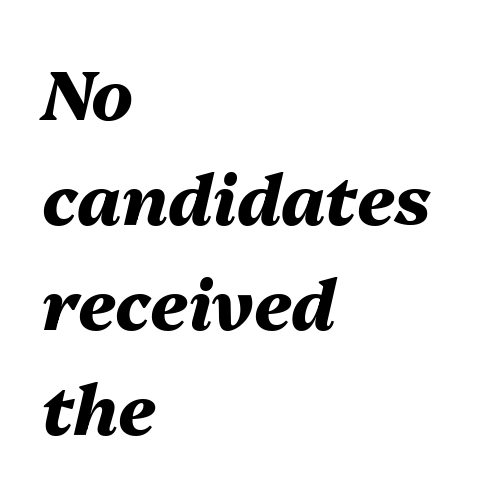
The image shows 69 px heavy type, italic (leaning right); set left-aligned, normal line spacing (1.52x), normal letter spacing, not underlined; medium stroke contrast and a medium x-height.
